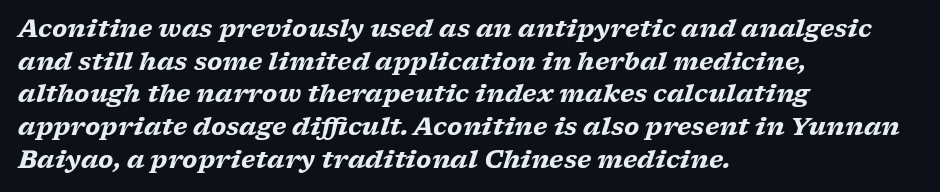
The glyphs look as if they've been sheared to an angle. Stroke thickness is high; the sample reads as a true bold. Compared with typical body copy, the letter spacing here is the same. Nobody drew a line under any word here. The ragged edge is on the right, which tells us the setting is flush left.
